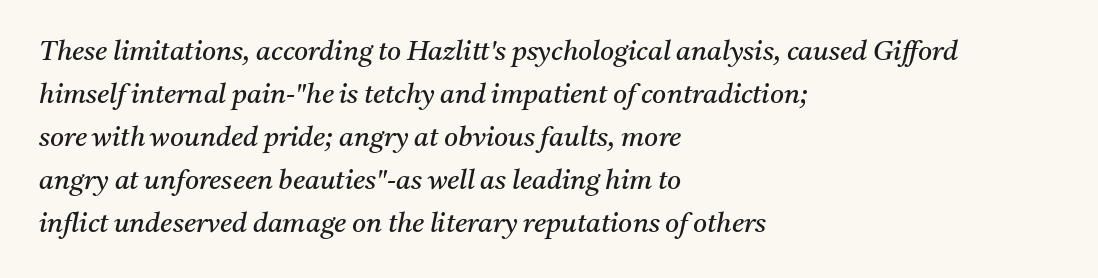
Q: Is the text bold? A: No.
Q: Is the text italic (slanted)? A: Yes, it leans right by about 11 degrees.
Q: Is the text underlined? A: No.
Q: How is the paragraph aligned? A: Left-aligned.
Q: Is the spacing between letters normal or unusually wide? A: Normal.
Q: Is the spacing between lines tight, normal or loose? A: Normal.
